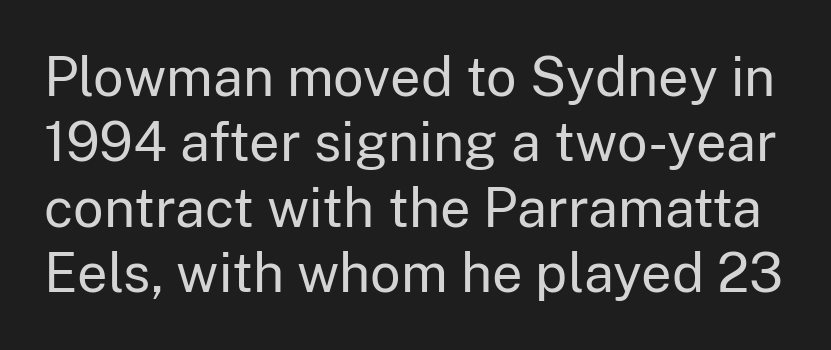
The image shows 54 px regular-weight sans-serif type, upright; set line spacing 1.21x, normal letter spacing, not underlined; low stroke contrast and a medium x-height.
